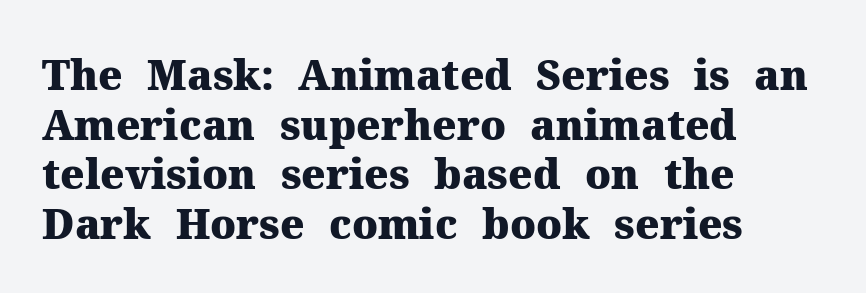
Q: Is the text bold? A: Yes.
Q: Is the text italic (slanted)? A: No, it is upright.
Q: Is the typeface a serif or a sans-serif typeface? A: Serif.
Q: Is the text underlined? A: No.
Q: How is the paragraph aligned? A: Left-aligned.
Q: Is the spacing between letters normal or unusually wide? A: Normal.
Q: Width (condensed, normal, or wide)? A: Normal.
Q: Stroke contrast? A: Medium.
Q: x-height? A: Medium.
Q: Monospaced? A: No.
